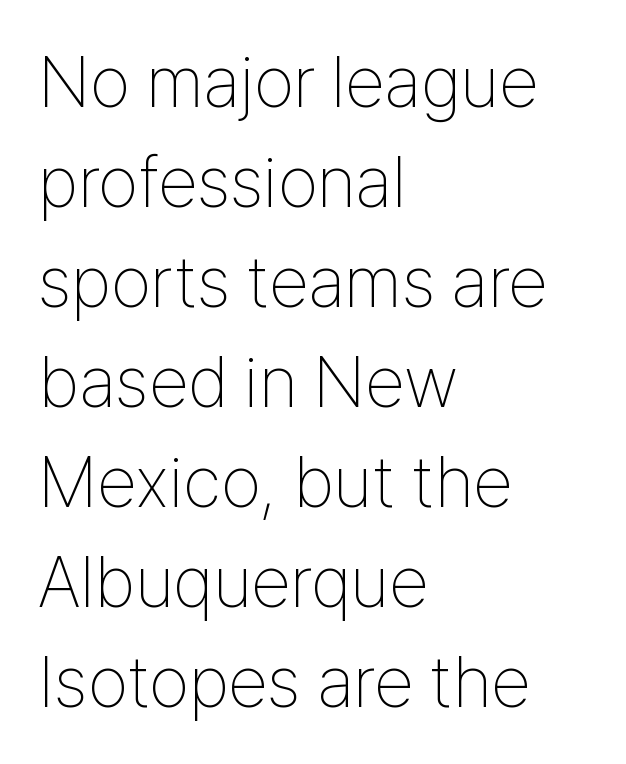
{"serif": "no", "italic": "no", "bold": "no", "weight": "thin", "width": "condensed", "stroke_contrast": "low", "x_height": "medium", "monospaced": "no", "underline": "no", "align": "left", "line_spacing": "normal", "line_spacing_ratio": 1.39, "letter_spacing": "normal", "letter_spacing_em": 0.0, "glyph_px": 72}
